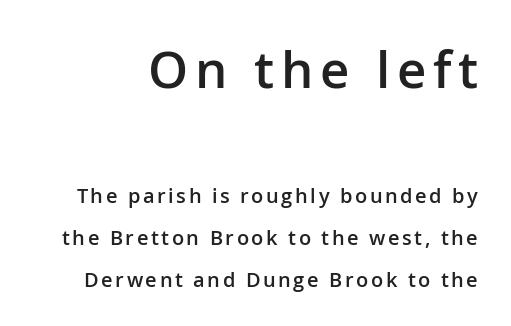
{"serif": "no", "italic": "no", "bold": "semi", "weight": "semibold", "width": "normal", "stroke_contrast": "low", "x_height": "medium", "monospaced": "no", "underline": "no", "line_spacing": "loose", "line_spacing_ratio": 2.1, "larger_block": "first", "size_ratio": 2.55, "glyph_px": 51}
